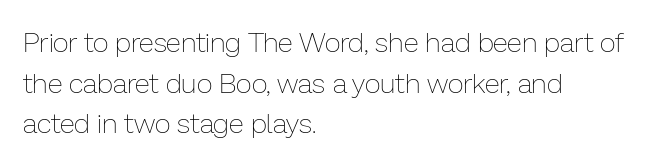
The image shows 28 px thin type, upright; set left-aligned, normal line spacing (1.45x), normal letter spacing, not underlined; low stroke contrast and a medium x-height.
